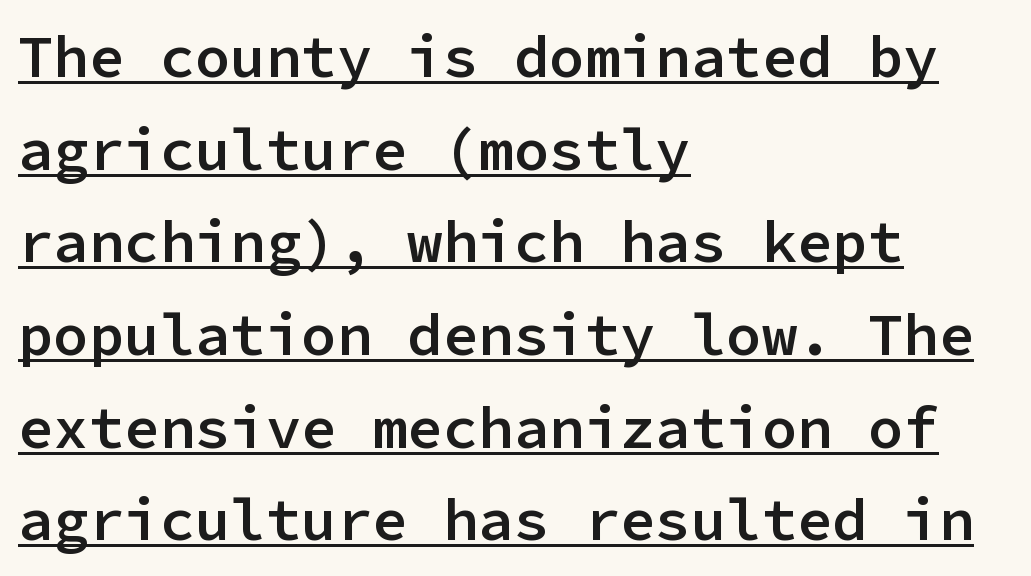
{"serif": "no", "italic": "no", "bold": "semi", "weight": "semibold", "width": "normal", "stroke_contrast": "low", "x_height": "medium", "monospaced": "yes", "underline": "yes", "align": "left", "line_spacing": "normal", "line_spacing_ratio": 1.57, "letter_spacing": "normal", "letter_spacing_em": 0.0, "glyph_px": 59}
